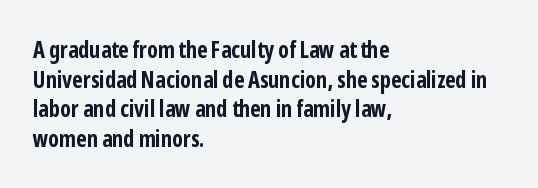
Q: Is the text bold? A: Yes.
Q: Is the text italic (slanted)? A: No, it is upright.
Q: Is the text underlined? A: No.
Q: How is the paragraph aligned? A: Left-aligned.
Q: Is the spacing between letters normal or unusually wide? A: Normal.
Q: Is the spacing between lines tight, normal or loose? A: Normal.
